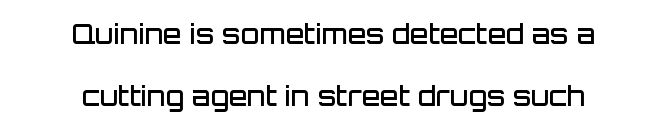
Q: Is the text bold? A: Semi-bold.
Q: Is the text italic (slanted)? A: No, it is upright.
Q: Is the text underlined? A: No.
Q: How is the paragraph aligned? A: Centered.
Q: Is the spacing between letters normal or unusually wide? A: Normal.
Q: Is the spacing between lines tight, normal or loose? A: Loose.
